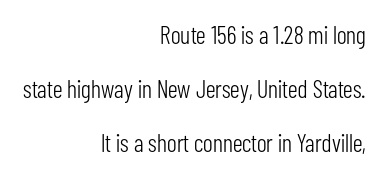
{"italic": "no", "bold": "no", "underline": "no", "align": "right", "line_spacing": "loose", "line_spacing_ratio": 2.16, "letter_spacing": "normal", "letter_spacing_em": 0.0, "glyph_px": 25}
